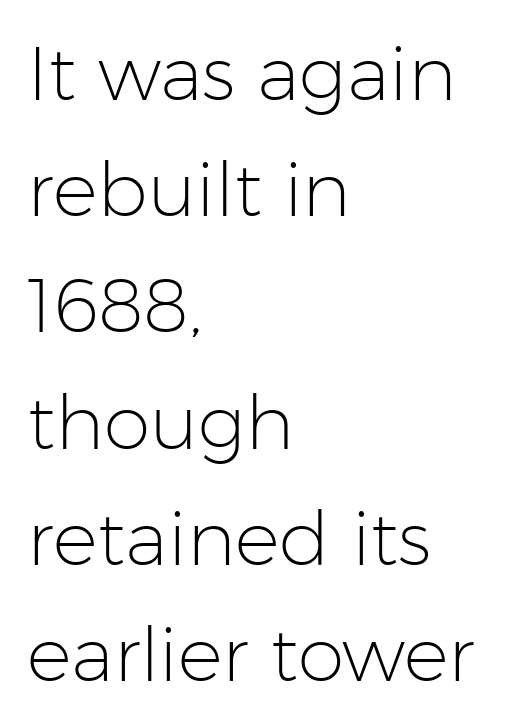
Q: Is the text bold? A: No.
Q: Is the text italic (slanted)? A: No, it is upright.
Q: Is the typeface a serif or a sans-serif typeface? A: Sans-serif.
Q: Is the text underlined? A: No.
Q: How is the paragraph aligned? A: Left-aligned.
Q: Is the spacing between letters normal or unusually wide? A: Normal.
Q: Is the spacing between lines tight, normal or loose? A: Normal.
Q: Width (condensed, normal, or wide)? A: Normal.
Q: Stroke contrast? A: Low.
Q: x-height? A: Medium.
Q: Monospaced? A: No.
